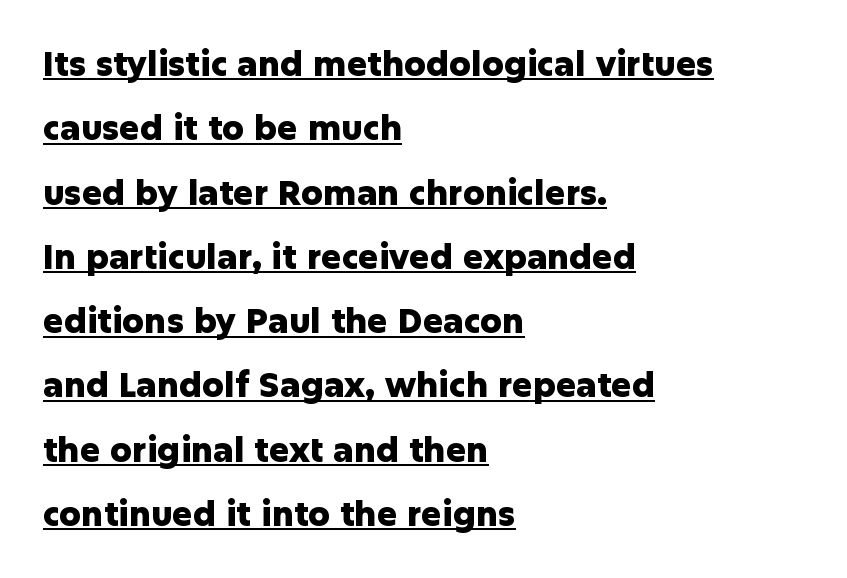
Notice how thick the strokes are: this is what a full bold looks like. A rule runs beneath these lines of type. The rendering uses natural spacing where letterforms have individual widths. Italic: no, the glyphs are upright roman. Unlike a traditional serif, this face leaves its strokes unadorned. Layout note: lines flush left.
